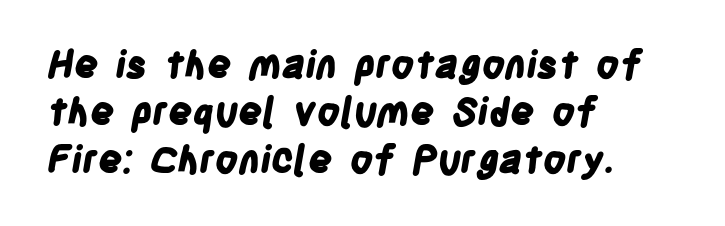
The font family rendered here belongs to the sans-serif group. Where is the straight margin? On the left. Do the characters align in a grid? No, the font is proportional. Nobody drew a line under any word here. Does the leading feel generous? No, just average.
